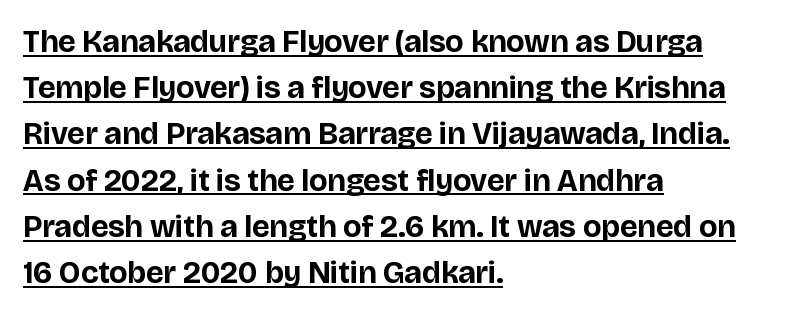
Layout note: lines flush left. The font's upright variant was chosen for this text. Thick stems and heavy bowls — unmistakably bold. What stands out about the letter spacing? Nothing — it is the standard amount. These characters rest on top of a visible drawn line. Unlike a traditional serif, this face leaves its strokes unadorned.
